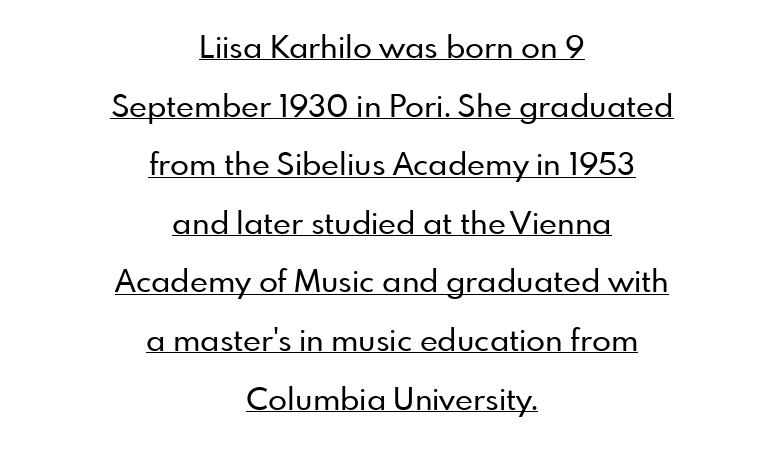
This is underlined copy, the kind a proofreader might mark for attention. The passage shown is typed in a proportional face where columns would drift. Typeset on center — no edge is straight. Is this a sans? Yes — the strokes have no serifs. Short note: letters normally spaced.
